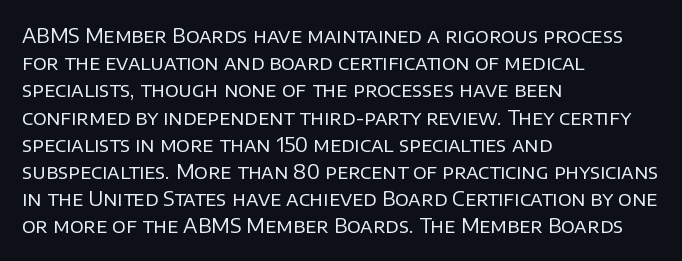
The image shows 20 px text type, upright; set left-aligned, normal line spacing (1.36x), normal letter spacing, not underlined.
